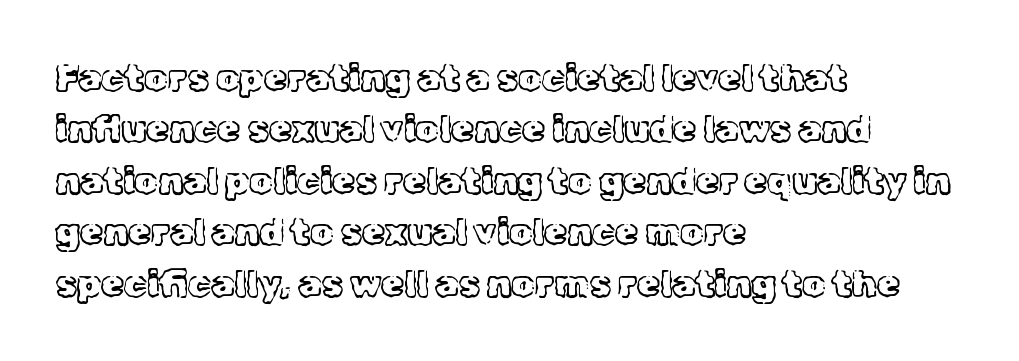
The passage shown is typed in a proportional face where columns would drift. Stroke mass is kept to a normal reading level or below. Tracking here is standard; glyphs follow each other at the usual distance. Horizontally, the lines are justified to the leading edge only. If you measured baseline to baseline, you'd find a middling distance.
